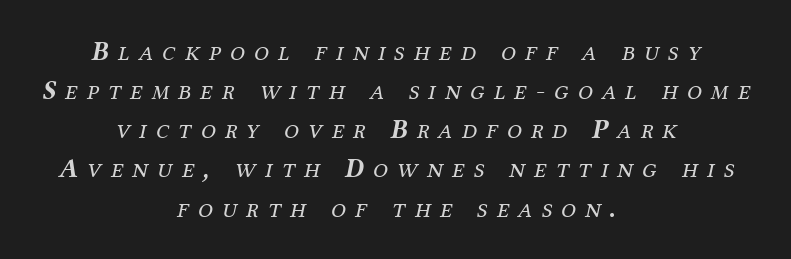
It's the slanting kind of type. Vertical stems look standard width or narrower in stroke. The gap between lines stays unmarked. Spacing between characters has been opened up far beyond the box default.
